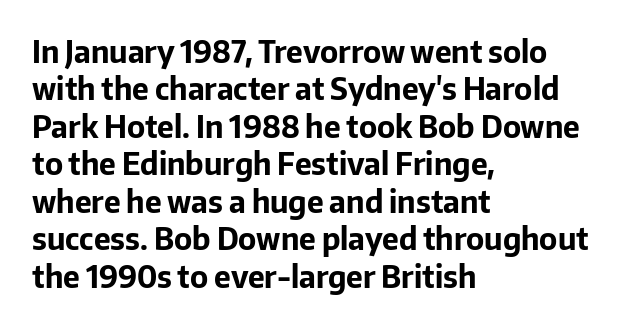
No extra tracking has been applied to these lines. Quick note: not italic, upright. Students, this is bold: see how much ink each stroke carries. Glance below the letters and you will spot only blank space. The passage shown is typed in a proportional face where columns would drift.
